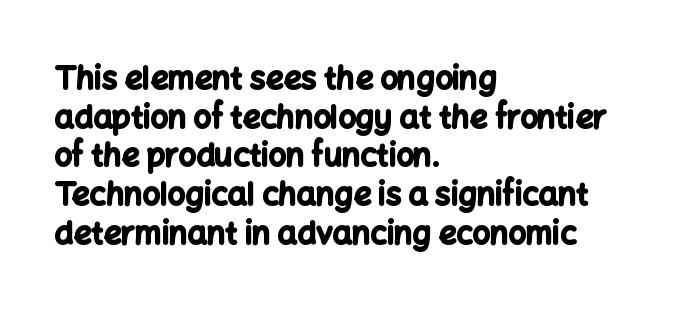
{"serif": "no", "italic": "no", "bold": "yes", "weight": "bold", "width": "normal", "stroke_contrast": "low", "x_height": "medium", "monospaced": "no", "underline": "no", "align": "left", "line_spacing": "normal", "line_spacing_ratio": 1.25, "letter_spacing": "normal", "letter_spacing_em": 0.0, "glyph_px": 31}
